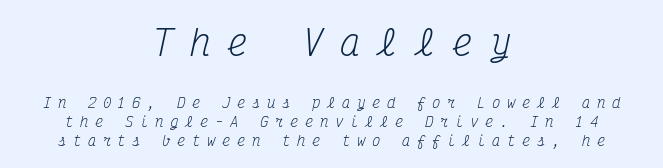
Q: Is the text bold? A: No.
Q: Is the text italic (slanted)? A: Yes, it leans right by about 12 degrees.
Q: Is the typeface a serif or a sans-serif typeface? A: Serif.
Q: Is the text underlined? A: No.
Q: How is the paragraph aligned? A: Centered.
Q: Is the spacing between letters normal or unusually wide? A: Unusually wide.
Q: Is the spacing between lines tight, normal or loose? A: Normal.
Q: Which block of text is set in a larger size, the first (top) or the second (bottom)? A: The first (top) one.
Q: Width (condensed, normal, or wide)? A: Condensed.
Q: Stroke contrast? A: Medium.
Q: x-height? A: Medium.
Q: Monospaced? A: Yes.
